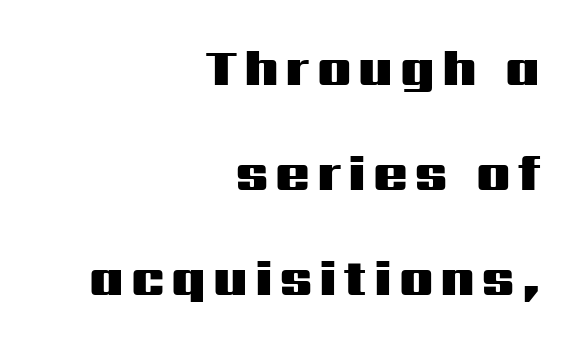
How would I describe the line gaps? Wide and relaxed. Teacher's note: observe the even right margin — that is flush-right alignment. The face used here is proportionally spaced, like ordinary book or web type. The gap between lines stays unmarked. You'd pick this weight for a headline — it's a proper bold. Style check: upright.
